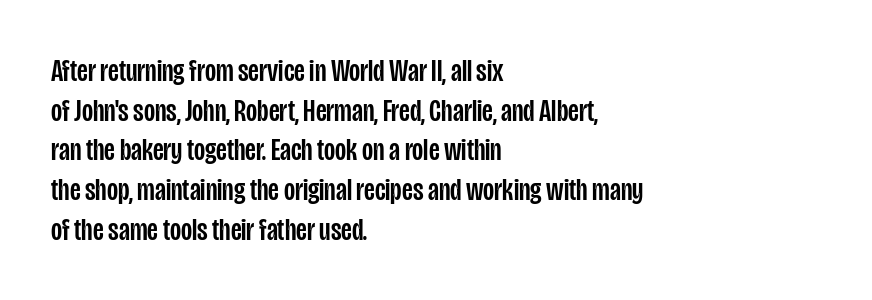
The image shows 32 px condensed sans-serif type, upright; set left-aligned, line spacing 1.24x, normal letter spacing, not underlined; low stroke contrast and a large x-height.
